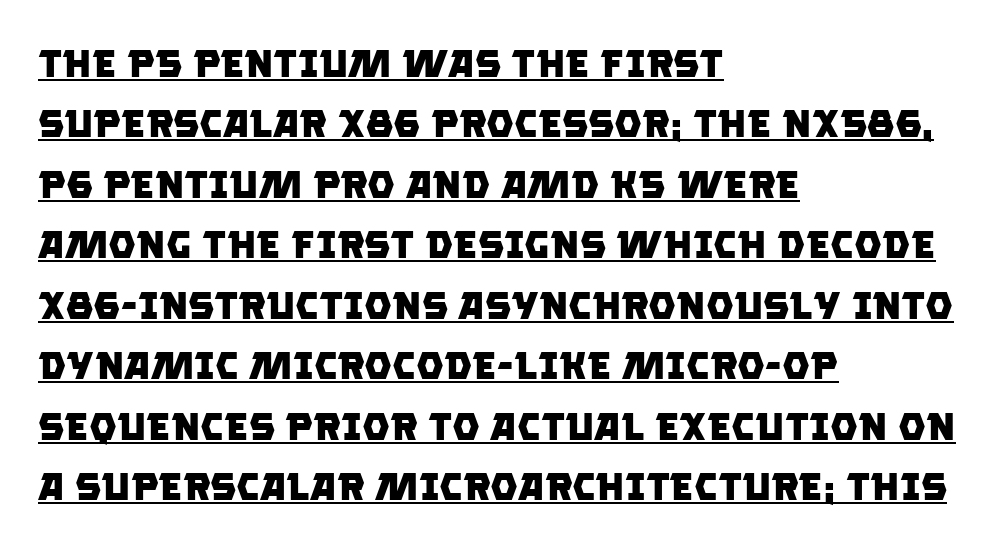
The image shows 39 px heavy sans-serif type; set left-aligned, normal line spacing (1.55x), normal letter spacing, underlined; low stroke contrast and a large x-height.
